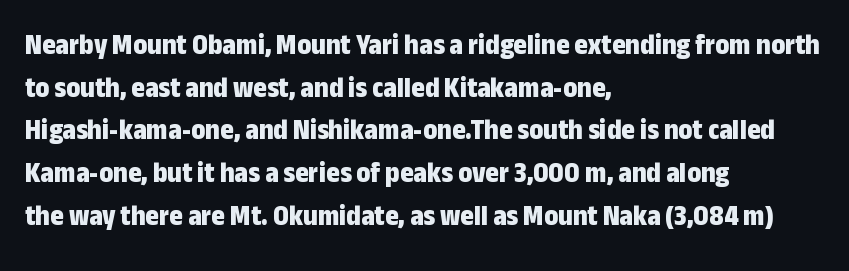
Q: Is the text bold? A: Yes.
Q: Is the text italic (slanted)? A: No, it is upright.
Q: Is the typeface a serif or a sans-serif typeface? A: Sans-serif.
Q: Is the text underlined? A: No.
Q: How is the paragraph aligned? A: Left-aligned.
Q: Is the spacing between letters normal or unusually wide? A: Normal.
Q: Is the spacing between lines tight, normal or loose? A: Normal.
Q: Width (condensed, normal, or wide)? A: Condensed.
Q: Stroke contrast? A: Low.
Q: x-height? A: Medium.
Q: Monospaced? A: No.
